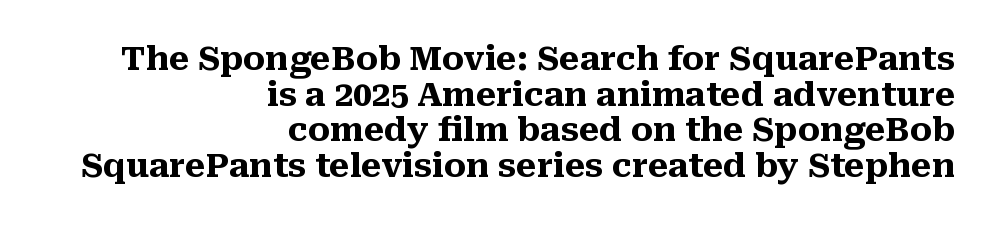
Q: Is the text bold? A: Yes.
Q: Is the text italic (slanted)? A: No, it is upright.
Q: Is the typeface a serif or a sans-serif typeface? A: Serif.
Q: Is the text underlined? A: No.
Q: How is the paragraph aligned? A: Right-aligned.
Q: Is the spacing between letters normal or unusually wide? A: Normal.
Q: Is the spacing between lines tight, normal or loose? A: Tight.
Q: Width (condensed, normal, or wide)? A: Normal.
Q: Stroke contrast? A: Medium.
Q: x-height? A: Medium.
Q: Monospaced? A: No.
